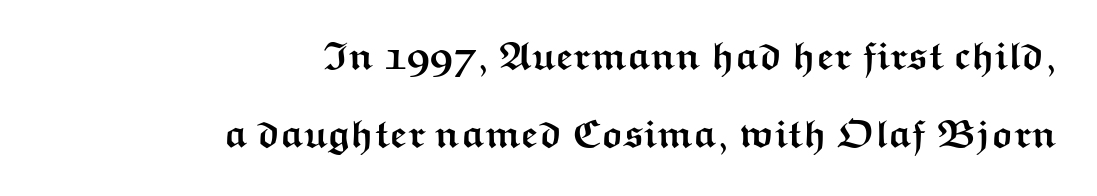
The image shows 39 px semibold, wide sans-serif type, upright; set right-aligned, loose line spacing (1.99x), normal letter spacing, not underlined; medium stroke contrast and a medium x-height.
